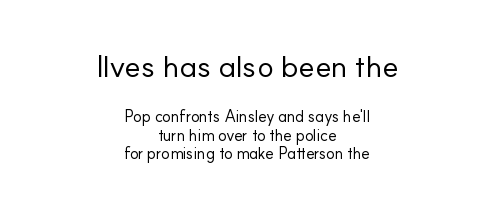
{"serif": "no", "italic": "no", "bold": "no", "weight": "regular", "width": "normal", "stroke_contrast": "low", "x_height": "small", "monospaced": "no", "underline": "no", "align": "center", "line_spacing": "tight", "line_spacing_ratio": 1.15, "letter_spacing": "normal", "letter_spacing_em": 0.0, "larger_block": "first", "size_ratio": 1.94, "glyph_px": 31}
